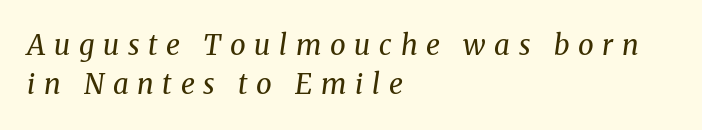
Q: Is the text bold? A: No.
Q: Is the text italic (slanted)? A: Yes, it leans right by about 8 degrees.
Q: Is the typeface a serif or a sans-serif typeface? A: Serif.
Q: Is the text underlined? A: No.
Q: How is the paragraph aligned? A: Left-aligned.
Q: Is the spacing between letters normal or unusually wide? A: Unusually wide.
Q: Is the spacing between lines tight, normal or loose? A: Normal.
Q: Width (condensed, normal, or wide)? A: Normal.
Q: Stroke contrast? A: Medium.
Q: x-height? A: Medium.
Q: Monospaced? A: No.
